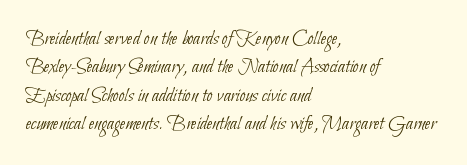
The image shows 21 px text type; set left-aligned, normal line spacing (1.35x), normal letter spacing, not underlined.
